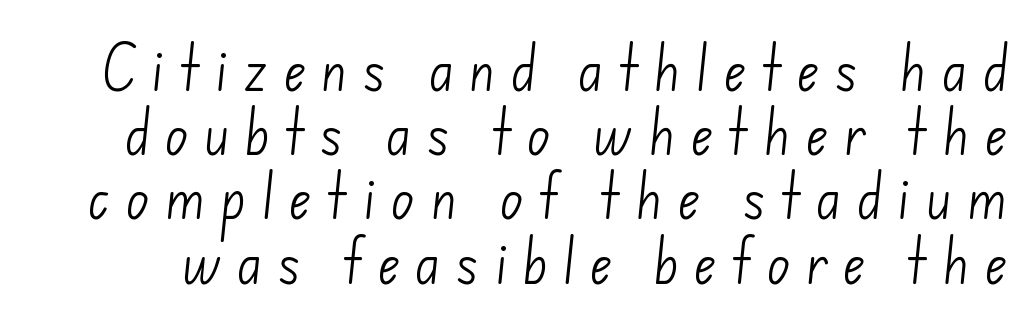
The image shows 49 px light sans-serif type; set normal line spacing (1.31x), unusually wide letter spacing (+0.3 em), not underlined; low stroke contrast and a small x-height.
